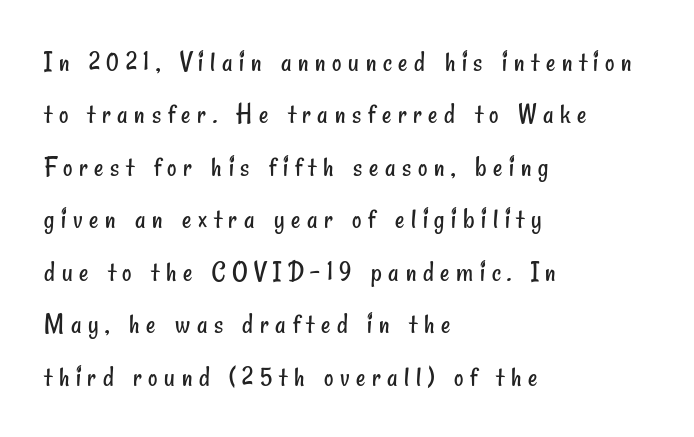
Q: Is the text bold? A: No.
Q: Is the typeface a serif or a sans-serif typeface? A: Sans-serif.
Q: Is the text underlined? A: No.
Q: How is the paragraph aligned? A: Left-aligned.
Q: Is the spacing between letters normal or unusually wide? A: Unusually wide.
Q: Width (condensed, normal, or wide)? A: Condensed.
Q: Stroke contrast? A: Low.
Q: x-height? A: Small.
Q: Monospaced? A: No.
